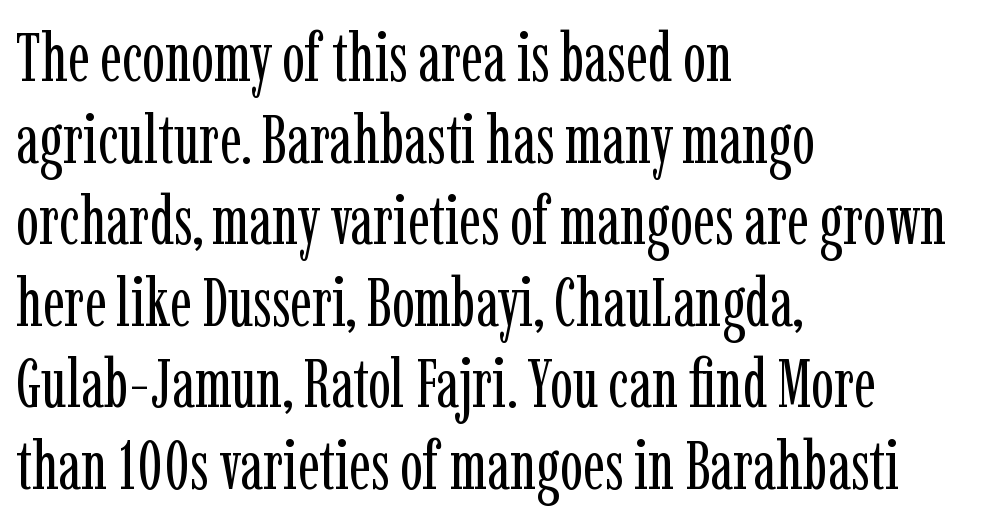
The image shows 68 px regular-weight, condensed serif type, upright; set left-aligned, line spacing 1.2x, normal letter spacing, not underlined; low stroke contrast and a medium x-height.
